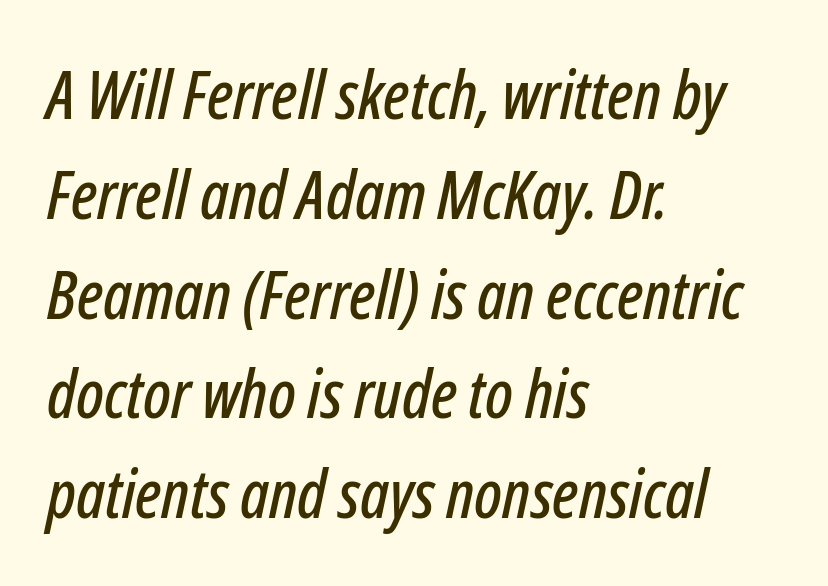
Q: Is the text italic (slanted)? A: Yes, it leans right by about 12 degrees.
Q: Is the text underlined? A: No.
Q: How is the paragraph aligned? A: Left-aligned.
Q: Is the spacing between letters normal or unusually wide? A: Normal.
Q: Is the spacing between lines tight, normal or loose? A: Normal.
Q: Width (condensed, normal, or wide)? A: Condensed.
Q: Stroke contrast? A: Low.
Q: x-height? A: Medium.
Q: Monospaced? A: No.
